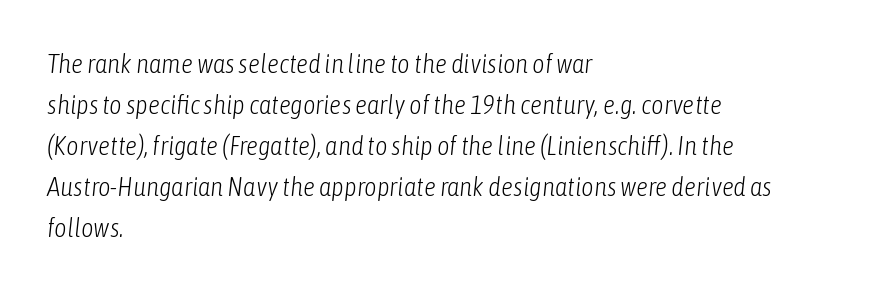
The image shows 27 px text type, italic (leaning right); set left-aligned, normal line spacing (1.52x), normal letter spacing, not underlined.
